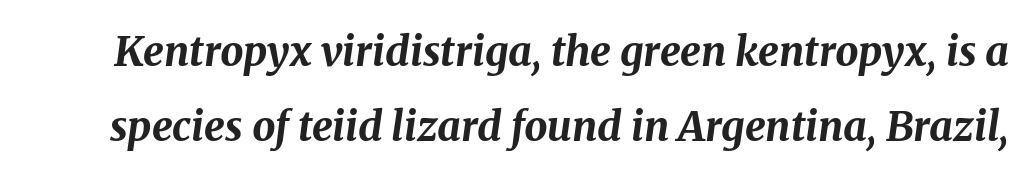
This rendering features lettering with no underline. Would a proofreader flag this as italicized? Yes. Looks like regular typesetting: each glyph gets only the width it needs. As a designer I'd log this as weight 700, bold.
